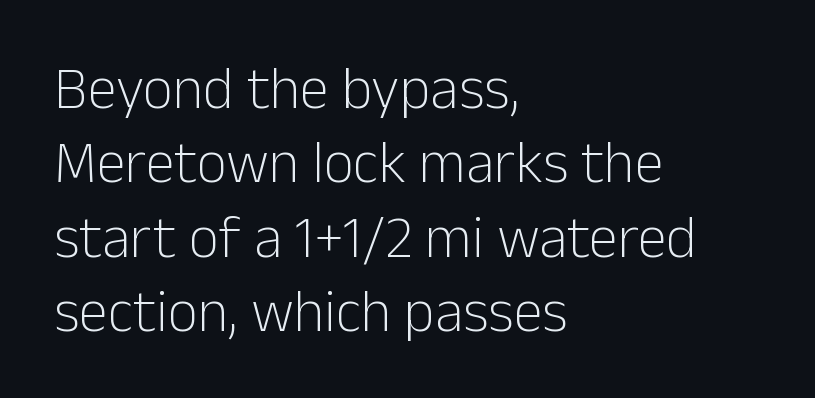
The face looks like a standard text weight, possibly lighter. Words float on clear page, feet unadorned. The letterforms sit shoulder to shoulder at normal distance. Spacing verdict: proportional, widths tailored to each character. Line beginnings align vertically; line endings do not.
